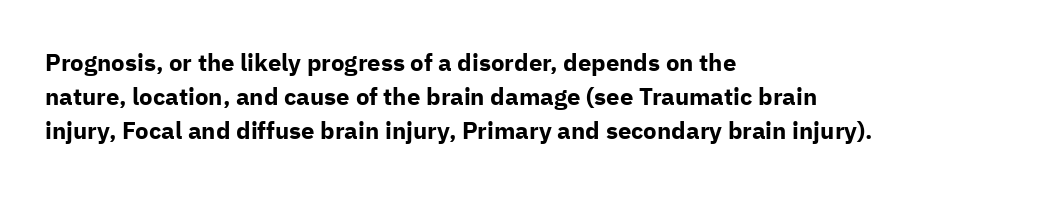
{"italic": "no", "bold": "yes", "underline": "no", "align": "left", "line_spacing": "normal", "line_spacing_ratio": 1.42, "letter_spacing": "normal", "letter_spacing_em": 0.0, "glyph_px": 24}
